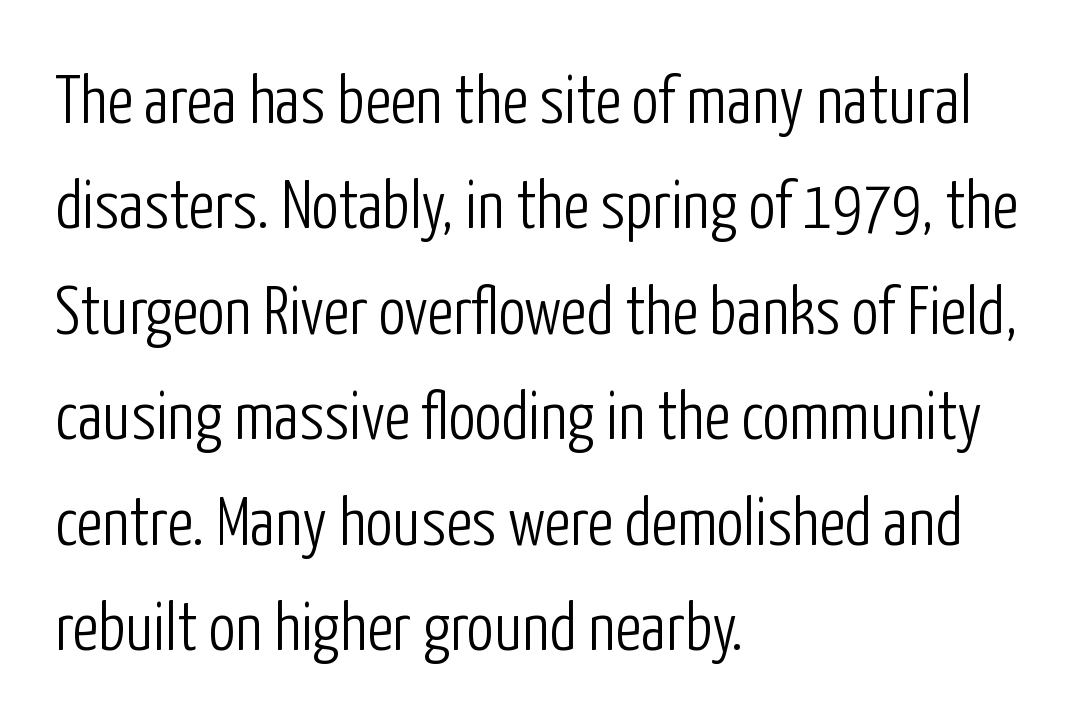
The image shows 68 px light, condensed sans-serif type, upright; set left-aligned, normal line spacing (1.55x), normal letter spacing, not underlined; low stroke contrast and a medium x-height.
